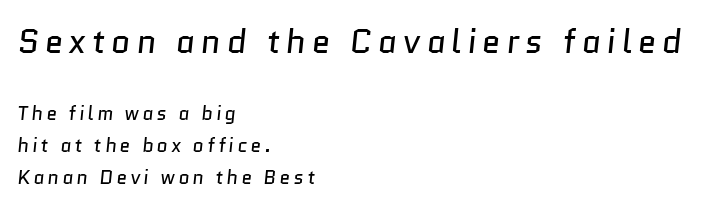
The letters look calm and open, with moderate or lighter stems. If you measured baseline to baseline, you'd find a middling distance. The earlier block is typeset at a bigger size than the later block. Looks like regular typesetting: each glyph gets only the width it needs.
